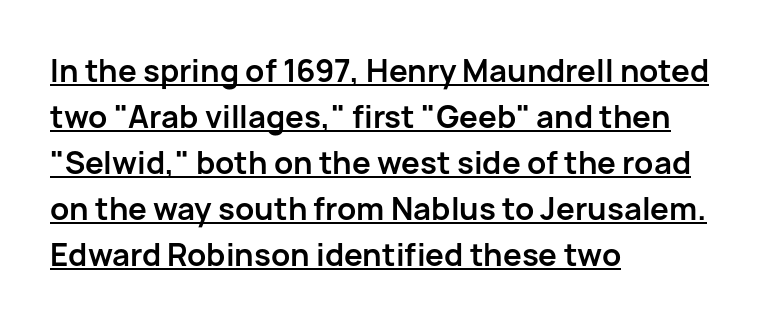
The image shows 30 px bold sans-serif type, upright; set left-aligned, normal line spacing (1.53x), normal letter spacing, underlined; low stroke contrast and a medium x-height.
